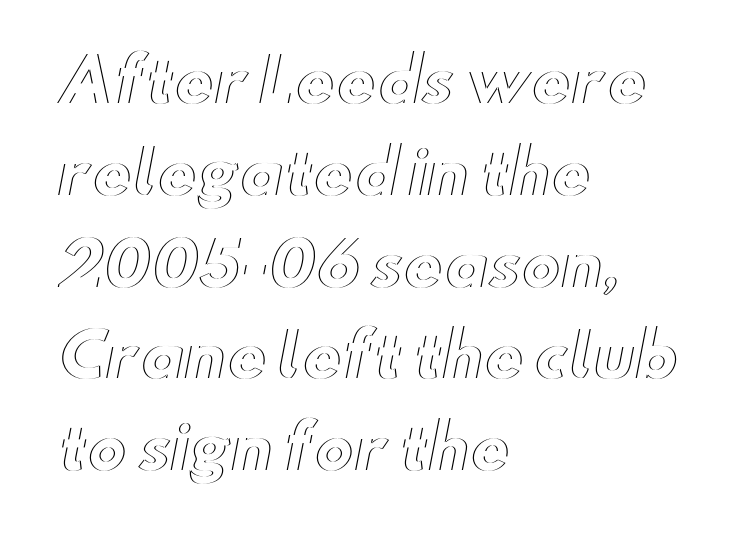
{"width": "wide", "x_height": "small", "monospaced": "no", "underline": "no", "align": "left", "line_spacing": "normal", "line_spacing_ratio": 1.53, "letter_spacing": "normal", "letter_spacing_em": 0.0, "glyph_px": 60}
